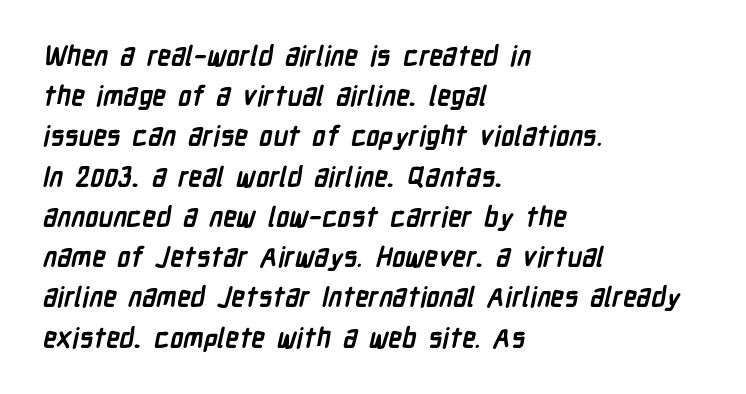
{"bold": "yes", "underline": "no", "align": "left", "line_spacing": "normal", "line_spacing_ratio": 1.49, "letter_spacing": "normal", "letter_spacing_em": 0.0, "glyph_px": 27}
